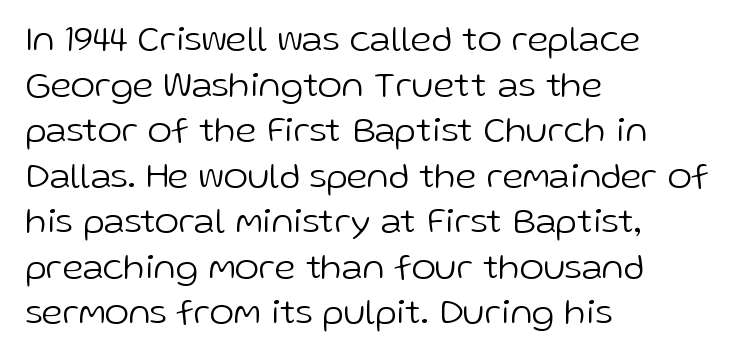
The image shows 37 px light sans-serif type, upright; set left-aligned, line spacing 1.23x, normal letter spacing, not underlined; low stroke contrast and a medium x-height.
